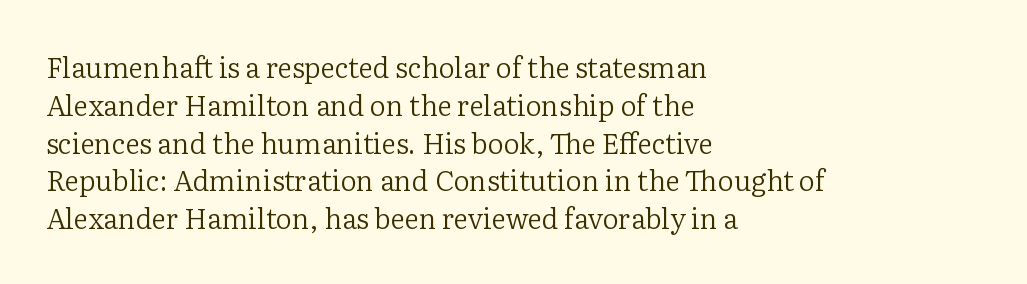
Q: Is the text bold? A: No.
Q: Is the text italic (slanted)? A: No, it is upright.
Q: Is the typeface a serif or a sans-serif typeface? A: Serif.
Q: Is the text underlined? A: No.
Q: How is the paragraph aligned? A: Left-aligned.
Q: Is the spacing between letters normal or unusually wide? A: Normal.
Q: Is the spacing between lines tight, normal or loose? A: Normal.
Q: Width (condensed, normal, or wide)? A: Normal.
Q: Stroke contrast? A: Low.
Q: x-height? A: Medium.
Q: Monospaced? A: No.
